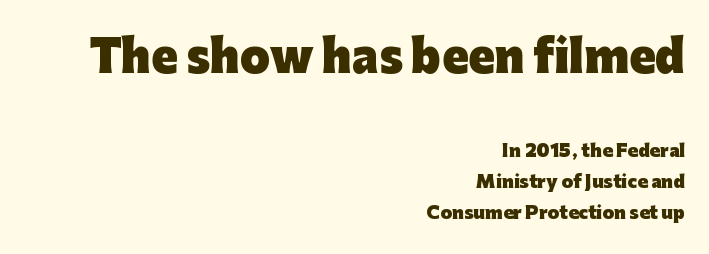
Is this a fixed-width face? No — the glyphs have proportional, varying widths. Only glyphs here, with clear space below each row. Does the type have serifs? No, each stem ends abruptly. Students, this is bold: see how much ink each stroke carries. This rendering leaves character spacing at its baseline value.
